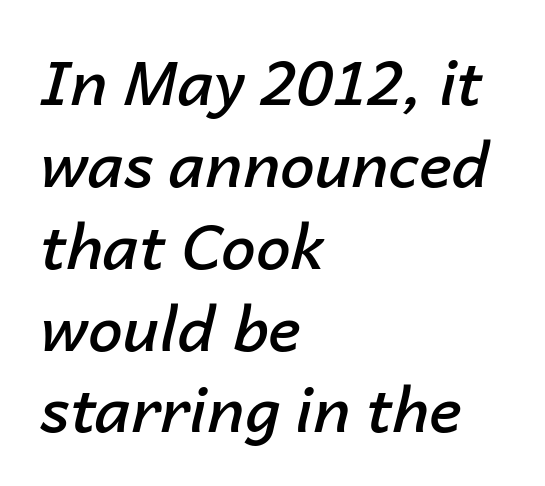
{"italic": "yes", "lean": "right", "slant_degrees": 14, "bold": "semi", "weight": "semibold", "width": "normal", "stroke_contrast": "low", "x_height": "medium", "monospaced": "no", "underline": "no", "align": "left", "line_spacing": "normal", "line_spacing_ratio": 1.32, "letter_spacing": "normal", "letter_spacing_em": 0.0, "glyph_px": 62}
